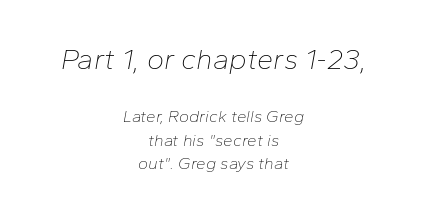
{"italic": "yes", "lean": "right", "slant_degrees": 10, "bold": "no", "weight": "thin", "width": "normal", "stroke_contrast": "low", "x_height": "medium", "monospaced": "no", "underline": "no", "align": "center", "line_spacing": "normal", "line_spacing_ratio": 1.4, "letter_spacing": "normal", "letter_spacing_em": 0.0, "larger_block": "first", "size_ratio": 1.71, "glyph_px": 29}
